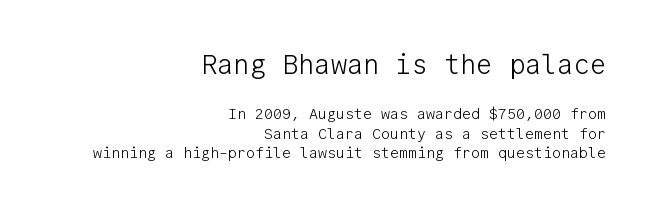
Q: Is the text bold? A: No.
Q: Is the text italic (slanted)? A: No, it is upright.
Q: Is the text underlined? A: No.
Q: How is the paragraph aligned? A: Right-aligned.
Q: Is the spacing between letters normal or unusually wide? A: Normal.
Q: Is the spacing between lines tight, normal or loose? A: Normal.
Q: Which block of text is set in a larger size, the first (top) or the second (bottom)? A: The first (top) one.
